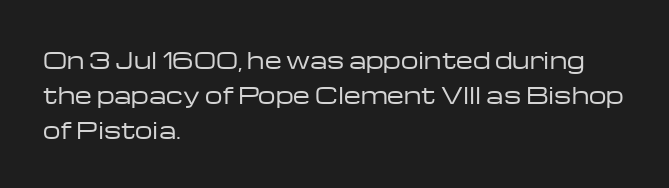
{"italic": "no", "bold": "no", "underline": "no", "align": "left", "line_spacing": "normal", "line_spacing_ratio": 1.59, "letter_spacing": "normal", "letter_spacing_em": 0.0, "glyph_px": 22}
